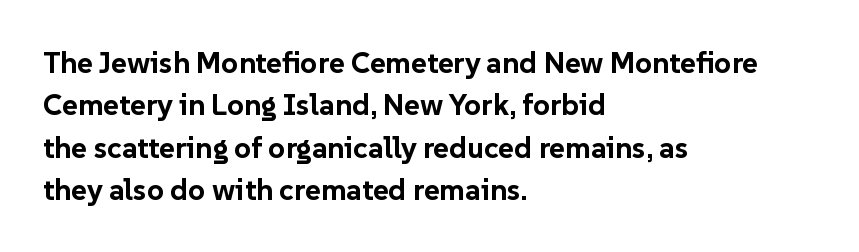
{"serif": "no", "italic": "no", "bold": "yes", "weight": "bold", "width": "normal", "stroke_contrast": "low", "x_height": "medium", "monospaced": "no", "underline": "no", "align": "left", "line_spacing": "normal", "line_spacing_ratio": 1.41, "letter_spacing": "normal", "letter_spacing_em": 0.0, "glyph_px": 30}
